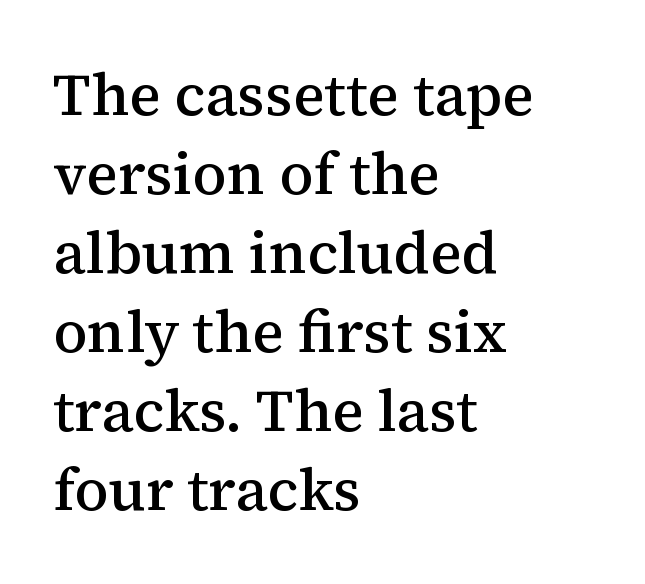
Letters rest on an invisible, unmarked baseline. Between one letter and the next there's only the usual sliver of space. Stems and bowls a touch heavier than normal — semibold. Does the type have serifs? Yes, each stem ends in a small foot. Visually the block forms a straight wall on the left and a jagged coastline on the right. Horizontal bands of white between lines are of average thickness.
